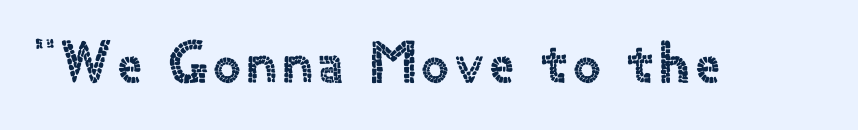
Q: Is the text italic (slanted)? A: No, it is upright.
Q: Is the typeface a serif or a sans-serif typeface? A: Sans-serif.
Q: Is the text underlined? A: No.
Q: Width (condensed, normal, or wide)? A: Normal.
Q: x-height? A: Small.
Q: Monospaced? A: No.
